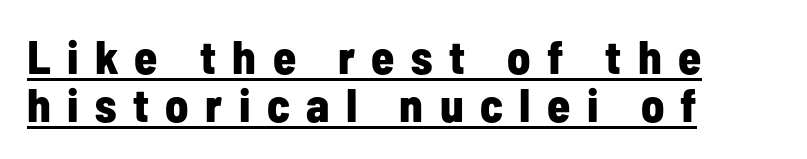
Looks like someone drew a line under every word here. Look at the tracking — it's clearly loosened, letters drifting apart. If you drew a line through each stem, it would be perfectly vertical. Is there much room between lines? No — they nearly touch. I'd describe the lettering as bold — thick and assertive.
